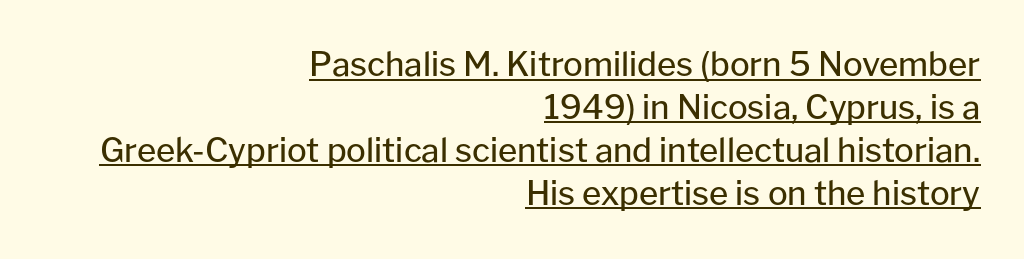
Q: Is the text bold? A: No.
Q: Is the text italic (slanted)? A: No, it is upright.
Q: Is the typeface a serif or a sans-serif typeface? A: Sans-serif.
Q: Is the text underlined? A: Yes.
Q: How is the paragraph aligned? A: Right-aligned.
Q: Is the spacing between letters normal or unusually wide? A: Normal.
Q: Is the spacing between lines tight, normal or loose? A: Normal.
Q: Width (condensed, normal, or wide)? A: Normal.
Q: Stroke contrast? A: Low.
Q: x-height? A: Medium.
Q: Monospaced? A: No.
